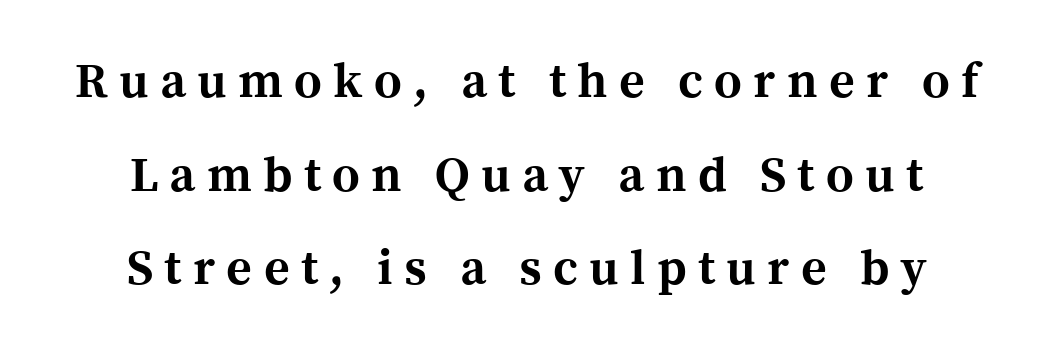
The image shows 49 px bold serif type, upright; set centered, loose line spacing (1.91x), unusually wide letter spacing (+0.23 em), not underlined; a medium x-height.
